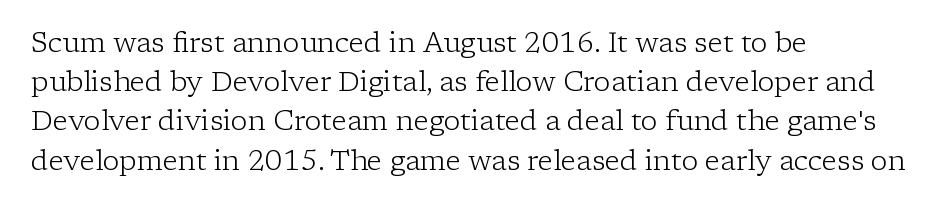
The strokes are not fattened; the text isn't bold. Rendered with straight, roman letterforms. Does the leading feel generous? No, just average. Glyph-to-glyph distance matches everyday printed text.
